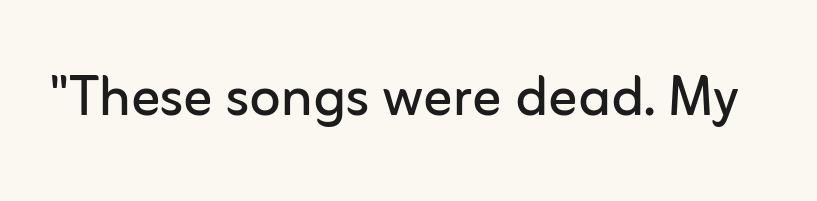
{"serif": "no", "italic": "no", "bold": "no", "weight": "regular", "width": "normal", "stroke_contrast": "low", "x_height": "medium", "monospaced": "no", "underline": "no", "letter_spacing": "normal", "letter_spacing_em": 0.0, "glyph_px": 72}
